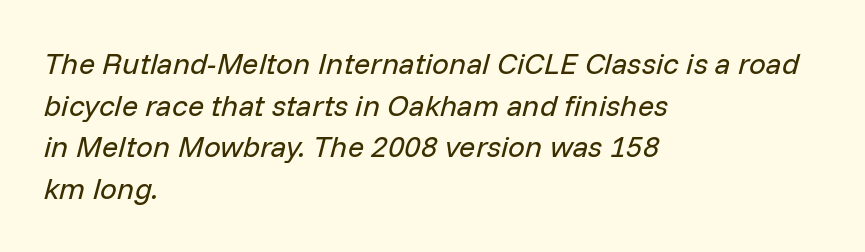
The image shows 30 px regular-weight type, italic (leaning right); set left-aligned, normal line spacing (1.39x), normal letter spacing, not underlined; low stroke contrast and a medium x-height.
